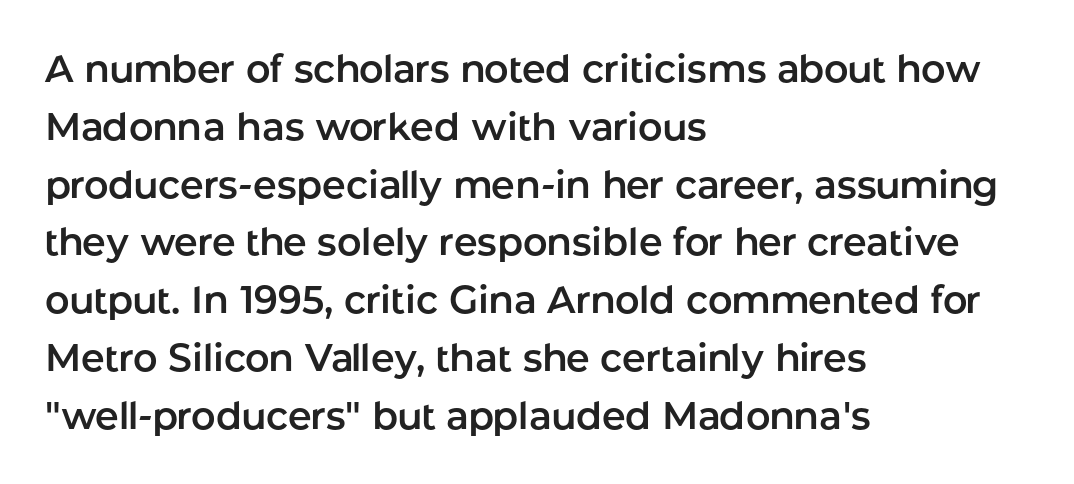
{"serif": "no", "italic": "no", "width": "normal", "stroke_contrast": "low", "x_height": "medium", "monospaced": "no", "underline": "no", "align": "left", "line_spacing": "normal", "line_spacing_ratio": 1.52, "letter_spacing": "normal", "letter_spacing_em": 0.0, "glyph_px": 38}
